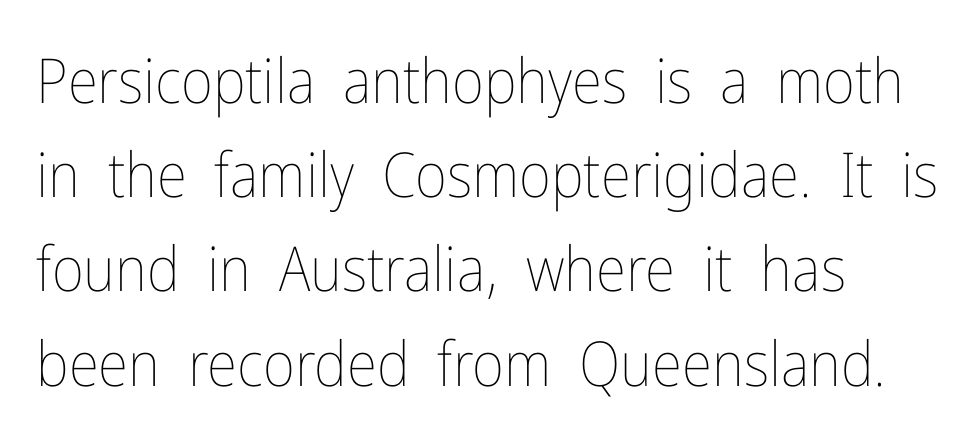
The image shows 62 px thin, condensed type, upright; set left-aligned, normal line spacing (1.52x), normal letter spacing, not underlined; low stroke contrast and a medium x-height.
